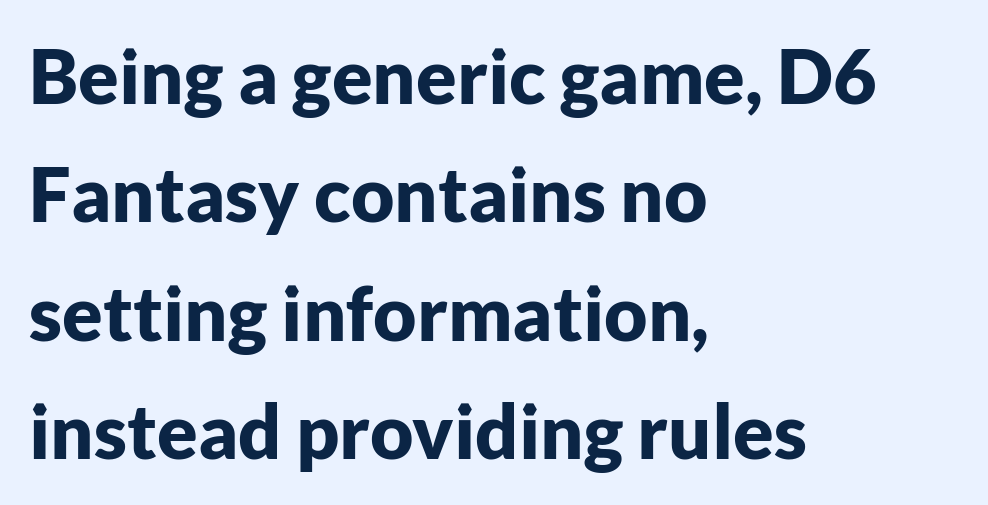
The image shows 75 px bold sans-serif type, upright; set left-aligned, normal line spacing (1.58x), normal letter spacing, not underlined; low stroke contrast and a medium x-height.
